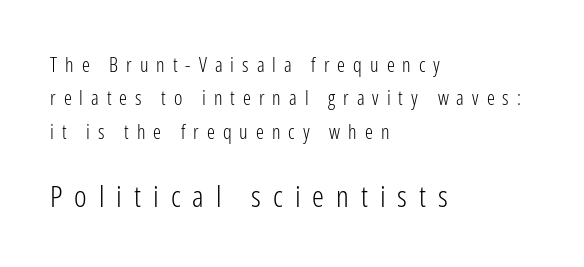
{"serif": "no", "italic": "no", "bold": "no", "weight": "light", "width": "condensed", "stroke_contrast": "low", "x_height": "medium", "monospaced": "no", "underline": "no", "align": "left", "line_spacing": "normal", "line_spacing_ratio": 1.67, "letter_spacing": "wide", "letter_spacing_em": 0.4, "larger_block": "second", "size_ratio": 1.5, "glyph_px": 30}
